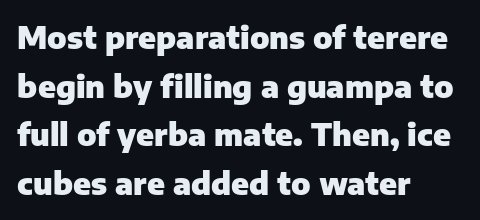
Font category for this specimen: sans-serif. Bold? Absolutely — the strokes are thick and heavy. One-word summary of the alignment: left. This sample has the flowing, uneven cadence of proportional lettering. Underlining? Definitely not there.
